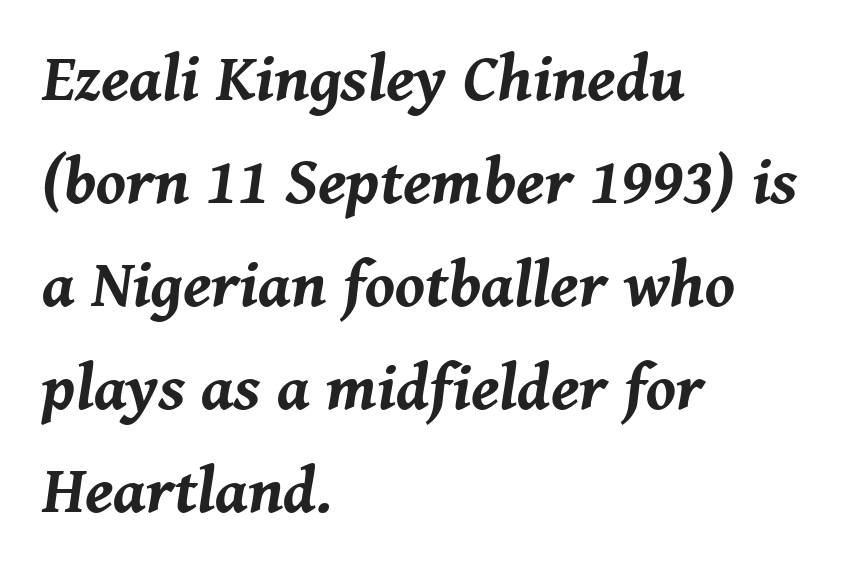
The image shows 66 px bold type, italic (leaning right); set left-aligned, normal line spacing (1.56x), normal letter spacing, not underlined; medium stroke contrast and a medium x-height.
